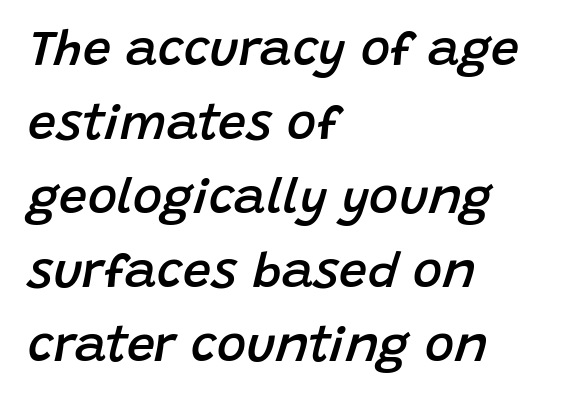
Honestly, the letter spacing is just normal — you wouldn't notice it. In terms of posture, this sample is oblique. Compared with a centered layout, this one pins lines to the left instead. The strokes are fattened partway — semibold, not bold. This sample has the flowing, uneven cadence of proportional lettering.
